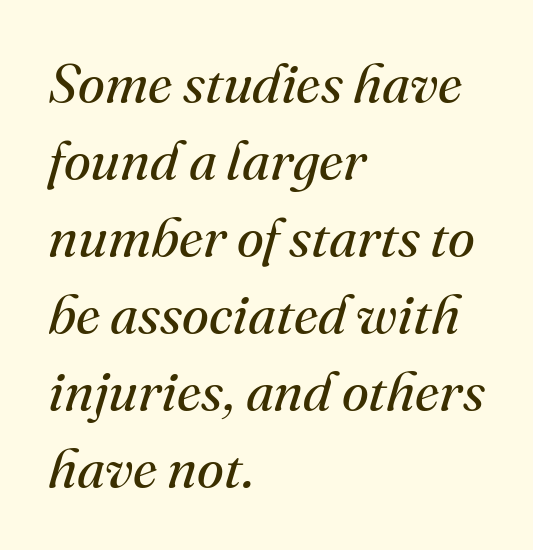
The image shows 55 px regular-weight serif type, italic (leaning right); set left-aligned, normal line spacing (1.4x), normal letter spacing, not underlined; medium stroke contrast and a small x-height.
